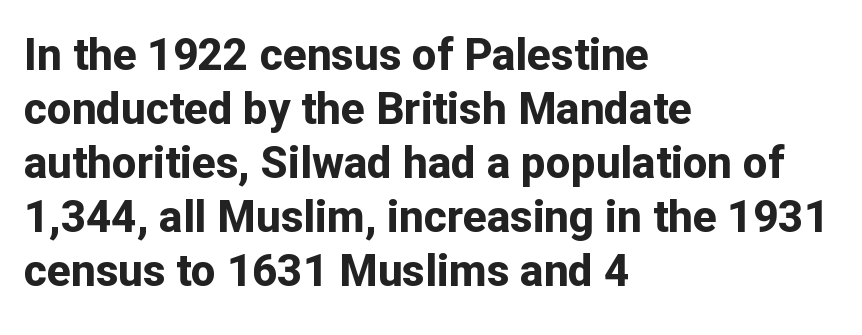
Standard letterfit; no display-style spreading of the glyphs. The typesetter chose a ragged-right arrangement here. Character widths vary here, with narrow letters taking less room than wide ones. Nope, no serifs anywhere on these letters. Strong, thick strokes mark this as bold type.
